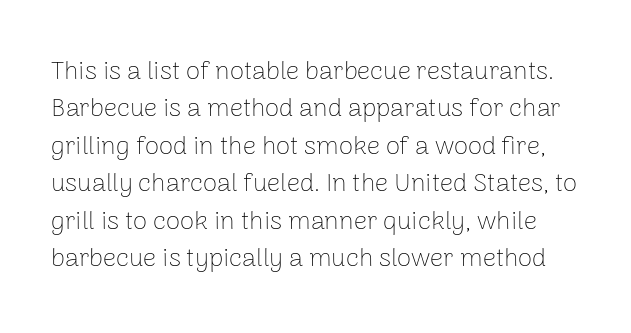
The image shows 26 px text type, upright; set normal line spacing (1.44x), normal letter spacing, not underlined.
